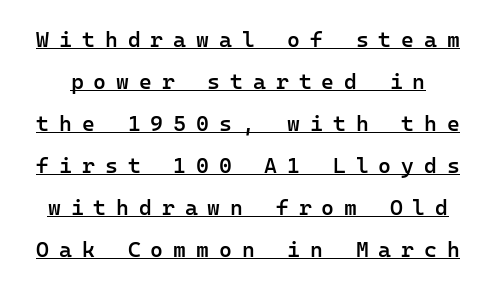
Q: Is the text bold? A: Semi-bold.
Q: Is the text italic (slanted)? A: No, it is upright.
Q: Is the text underlined? A: Yes.
Q: Is the spacing between letters normal or unusually wide? A: Unusually wide.
Q: Is the spacing between lines tight, normal or loose? A: Loose.
